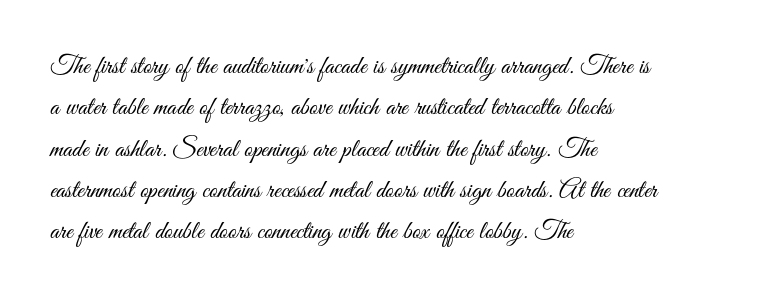
Q: Is the text bold? A: No.
Q: Is the text italic (slanted)? A: Yes.
Q: Is the text underlined? A: No.
Q: How is the paragraph aligned? A: Left-aligned.
Q: Is the spacing between letters normal or unusually wide? A: Normal.
Q: Is the spacing between lines tight, normal or loose? A: Normal.
